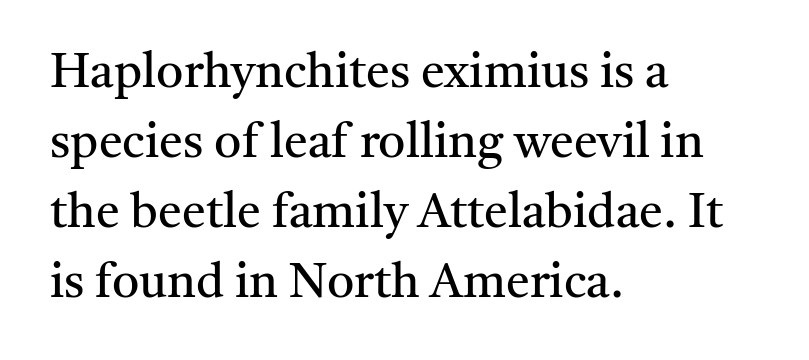
The image shows 48 px regular-weight serif type, upright; set left-aligned, normal line spacing (1.46x), normal letter spacing, not underlined; medium stroke contrast and a medium x-height.
